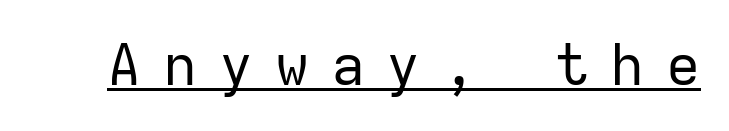
The image shows 57 px regular-weight sans-serif type, upright, monospaced; set unusually wide letter spacing (+0.38 em), underlined; low stroke contrast and a medium x-height.
